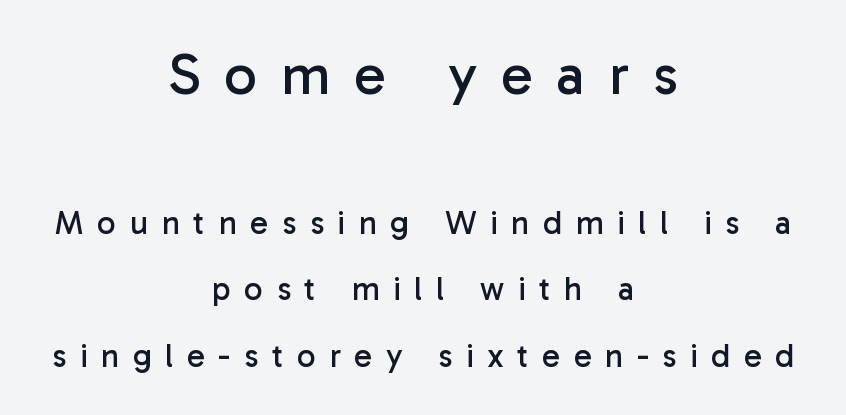
{"serif": "no", "italic": "no", "bold": "no", "weight": "regular", "width": "normal", "stroke_contrast": "low", "x_height": "medium", "monospaced": "no", "underline": "no", "align": "center", "line_spacing": "loose", "line_spacing_ratio": 2.01, "letter_spacing": "wide", "letter_spacing_em": 0.41, "larger_block": "first", "size_ratio": 1.76, "glyph_px": 58}
